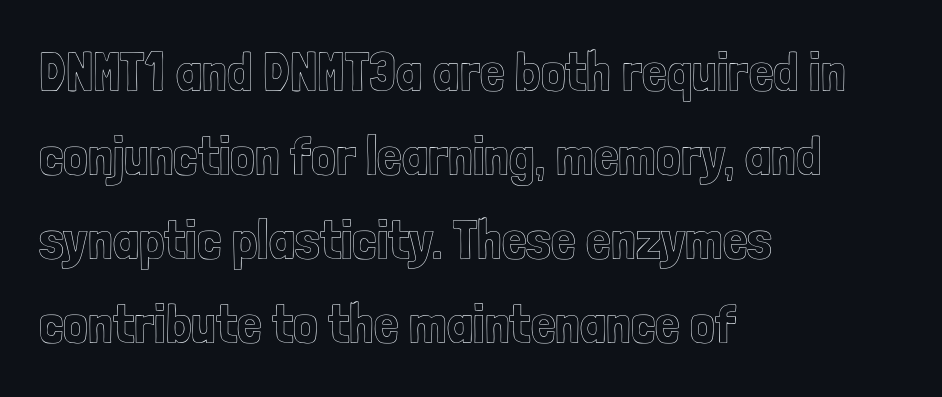
Q: Is the text italic (slanted)? A: No, it is upright.
Q: Is the text underlined? A: No.
Q: How is the paragraph aligned? A: Left-aligned.
Q: Is the spacing between letters normal or unusually wide? A: Normal.
Q: Is the spacing between lines tight, normal or loose? A: Normal.
Q: Width (condensed, normal, or wide)? A: Condensed.
Q: x-height? A: Medium.
Q: Monospaced? A: No.
